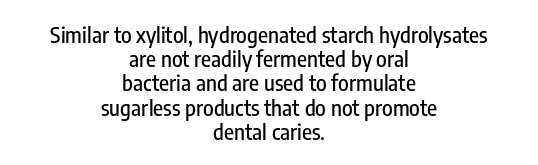
The image shows 22 px text type, upright; set centered, tight line spacing (1.1x), normal letter spacing, not underlined.
